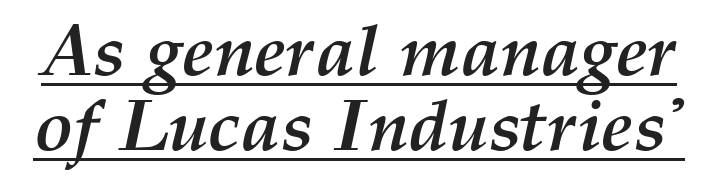
These lines huddle together more closely than default settings would place them. Look at the tracking — it's just the regular setting, nothing added. The passage shown is typed in a proportional face where columns would drift. This is underlined copy, the kind a proofreader might mark for attention. This is heavy type, rendered in bold.
